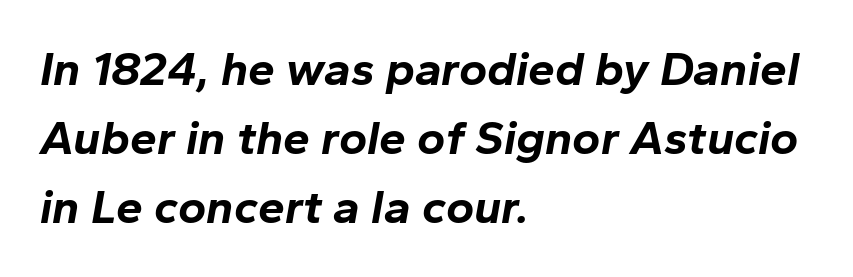
Each word holds together tightly as a unit, with standard inter-letter gaps. The gap between lines stays unmarked. Strong, thick strokes mark this as bold type. An italicized treatment has been applied to the whole sample.
